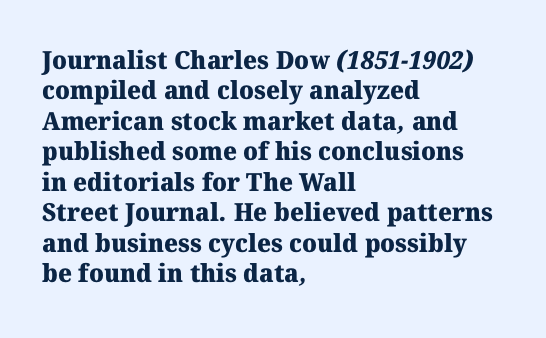
The image shows 25 px bold type; set left-aligned, line spacing 1.22x, normal letter spacing, not underlined.
